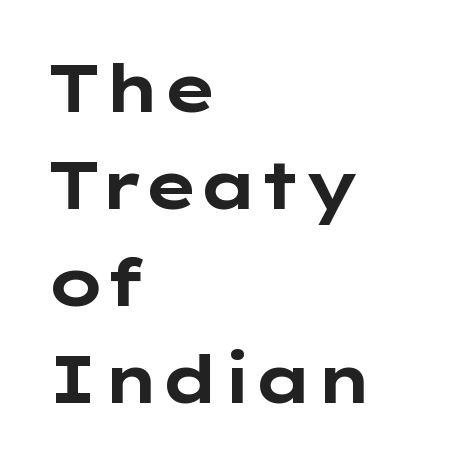
The image shows 66 px bold, wide sans-serif type, upright; set left-aligned, normal line spacing (1.47x), normal letter spacing, not underlined; low stroke contrast and a medium x-height.
